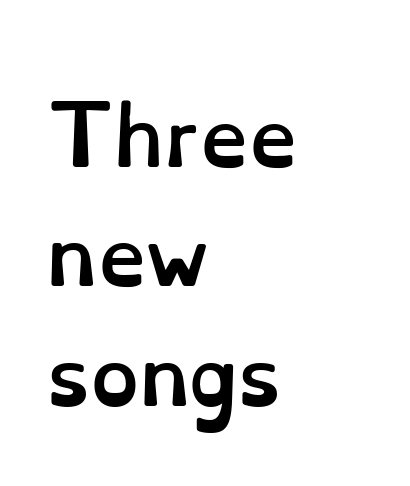
Q: Is the text bold? A: Yes.
Q: Is the text italic (slanted)? A: No, it is upright.
Q: Is the text underlined? A: No.
Q: How is the paragraph aligned? A: Left-aligned.
Q: Is the spacing between letters normal or unusually wide? A: Normal.
Q: Is the spacing between lines tight, normal or loose? A: Normal.
Q: Width (condensed, normal, or wide)? A: Normal.
Q: Stroke contrast? A: Low.
Q: x-height? A: Small.
Q: Monospaced? A: No.
